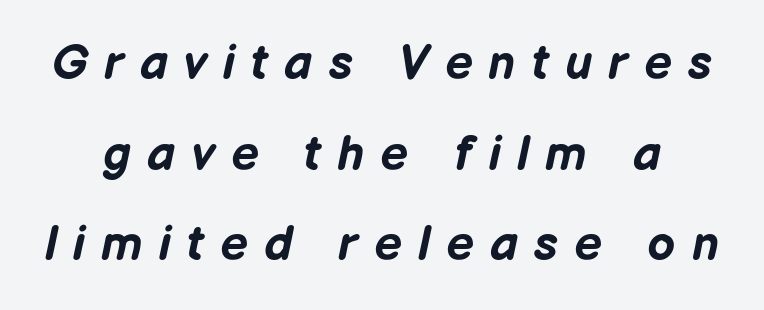
Students, note that the glyphs here are deliberately spaced far apart. The space directly below the letters is spotless. Note the varied advance widths — an 'i' is clearly narrower than an 'm'. The font is running at its bold setting. The typography opts for an oblique posture over an upright one.
